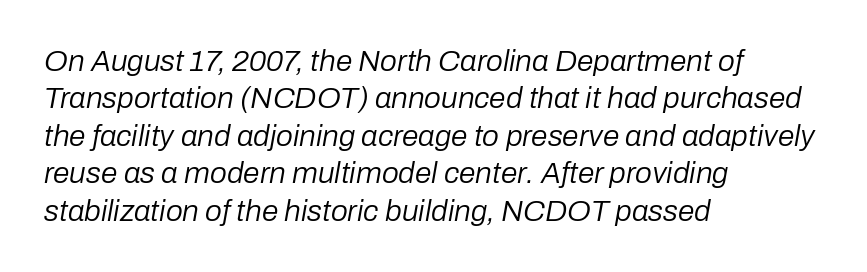
The image shows 30 px regular-weight type, italic (leaning right); set left-aligned, normal line spacing (1.25x), normal letter spacing, not underlined; low stroke contrast and a medium x-height.
